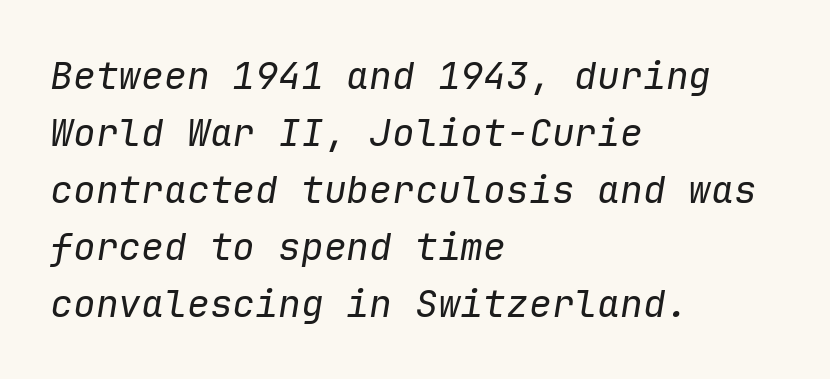
Q: Is the text bold? A: No.
Q: Is the text italic (slanted)? A: Yes, it leans right by about 9 degrees.
Q: Is the text underlined? A: No.
Q: How is the paragraph aligned? A: Left-aligned.
Q: Is the spacing between letters normal or unusually wide? A: Normal.
Q: Is the spacing between lines tight, normal or loose? A: Normal.
Q: Width (condensed, normal, or wide)? A: Normal.
Q: Stroke contrast? A: Low.
Q: x-height? A: Medium.
Q: Monospaced? A: Yes.
